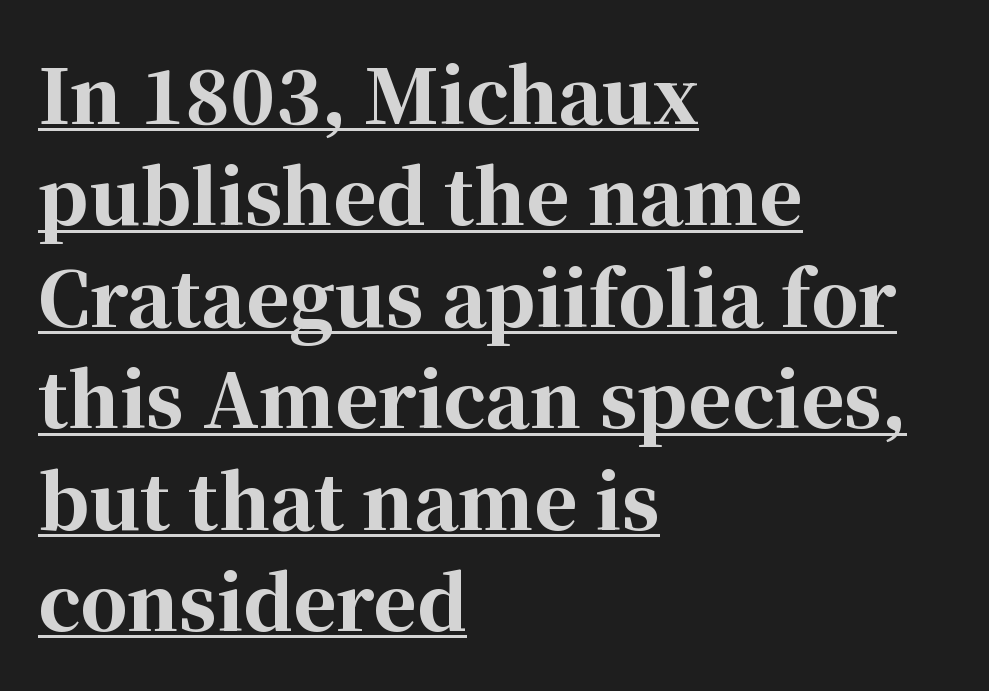
The image shows 74 px bold serif type, upright; set left-aligned, normal line spacing (1.37x), normal letter spacing, underlined; high stroke contrast and a medium x-height.
